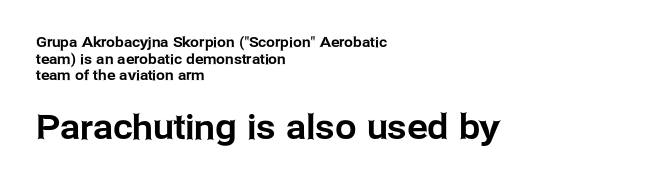
Q: Is the text italic (slanted)? A: No, it is upright.
Q: Is the typeface a serif or a sans-serif typeface? A: Sans-serif.
Q: Is the text underlined? A: No.
Q: How is the paragraph aligned? A: Left-aligned.
Q: Is the spacing between letters normal or unusually wide? A: Normal.
Q: Which block of text is set in a larger size, the first (top) or the second (bottom)? A: The second (bottom) one.
Q: Width (condensed, normal, or wide)? A: Normal.
Q: Stroke contrast? A: Low.
Q: x-height? A: Medium.
Q: Monospaced? A: No.
